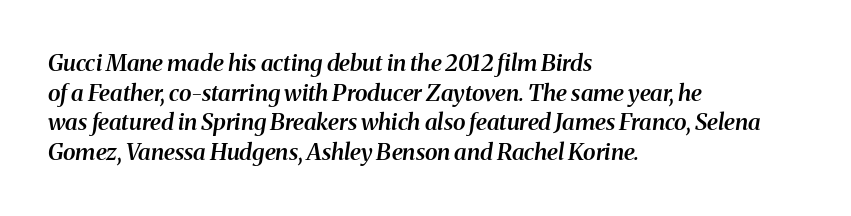
The image shows 23 px text type, italic (leaning right); set left-aligned, normal line spacing (1.29x), normal letter spacing, not underlined.
